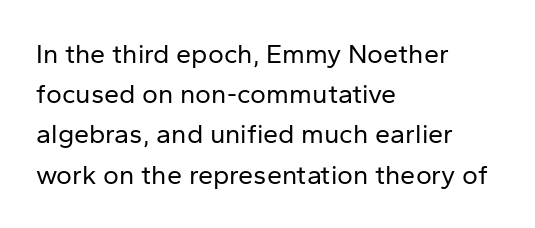
Q: Is the text bold? A: No.
Q: Is the text italic (slanted)? A: No, it is upright.
Q: Is the text underlined? A: No.
Q: How is the paragraph aligned? A: Left-aligned.
Q: Is the spacing between letters normal or unusually wide? A: Normal.
Q: Is the spacing between lines tight, normal or loose? A: Normal.
